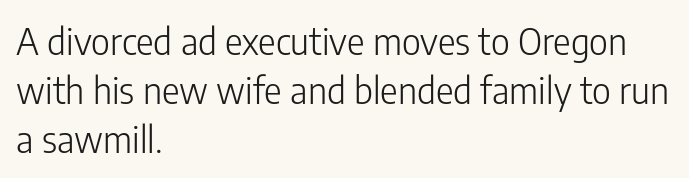
Q: Is the text bold? A: No.
Q: Is the text italic (slanted)? A: No, it is upright.
Q: Is the typeface a serif or a sans-serif typeface? A: Sans-serif.
Q: Is the text underlined? A: No.
Q: How is the paragraph aligned? A: Left-aligned.
Q: Is the spacing between letters normal or unusually wide? A: Normal.
Q: Is the spacing between lines tight, normal or loose? A: Normal.
Q: Width (condensed, normal, or wide)? A: Condensed.
Q: Stroke contrast? A: Low.
Q: x-height? A: Medium.
Q: Monospaced? A: No.
